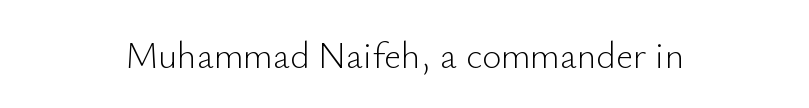
Q: Is the text bold? A: No.
Q: Is the text italic (slanted)? A: No, it is upright.
Q: Is the typeface a serif or a sans-serif typeface? A: Sans-serif.
Q: Is the text underlined? A: No.
Q: How is the paragraph aligned? A: Centered.
Q: Is the spacing between letters normal or unusually wide? A: Normal.
Q: Width (condensed, normal, or wide)? A: Normal.
Q: Stroke contrast? A: Low.
Q: x-height? A: Small.
Q: Monospaced? A: No.
